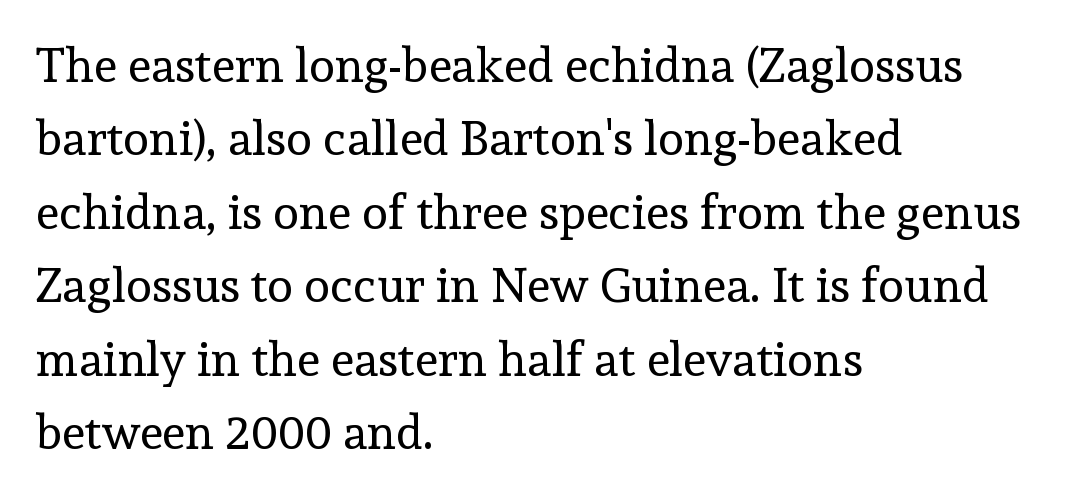
The image shows 48 px regular-weight serif type, upright; set left-aligned, normal line spacing (1.53x), normal letter spacing, not underlined; a medium x-height.
